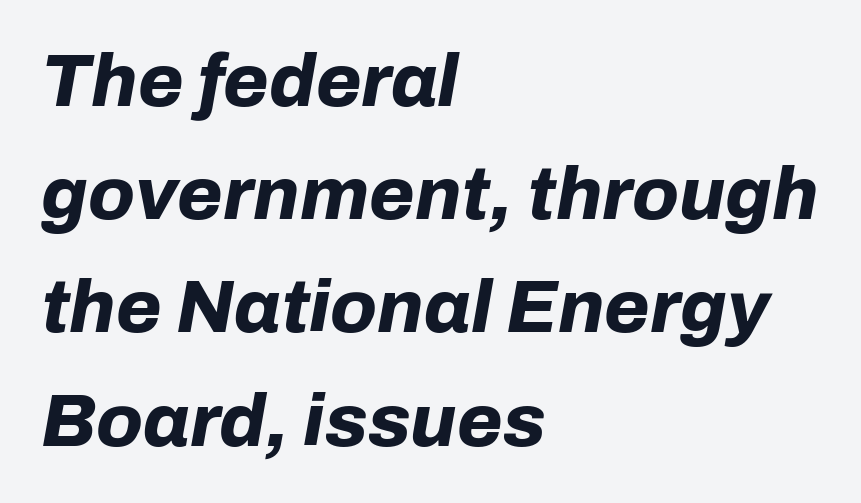
The image shows 74 px bold type, italic (leaning right); set left-aligned, normal line spacing (1.53x), normal letter spacing, not underlined; low stroke contrast and a medium x-height.
